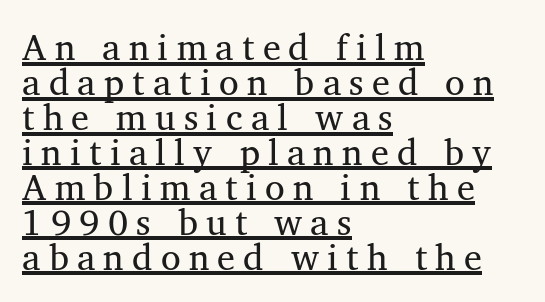
Q: Is the text bold? A: No.
Q: Is the text italic (slanted)? A: No, it is upright.
Q: Is the typeface a serif or a sans-serif typeface? A: Serif.
Q: Is the text underlined? A: Yes.
Q: How is the paragraph aligned? A: Left-aligned.
Q: Is the spacing between letters normal or unusually wide? A: Unusually wide.
Q: Is the spacing between lines tight, normal or loose? A: Tight.
Q: Width (condensed, normal, or wide)? A: Normal.
Q: Stroke contrast? A: Medium.
Q: x-height? A: Medium.
Q: Monospaced? A: No.
